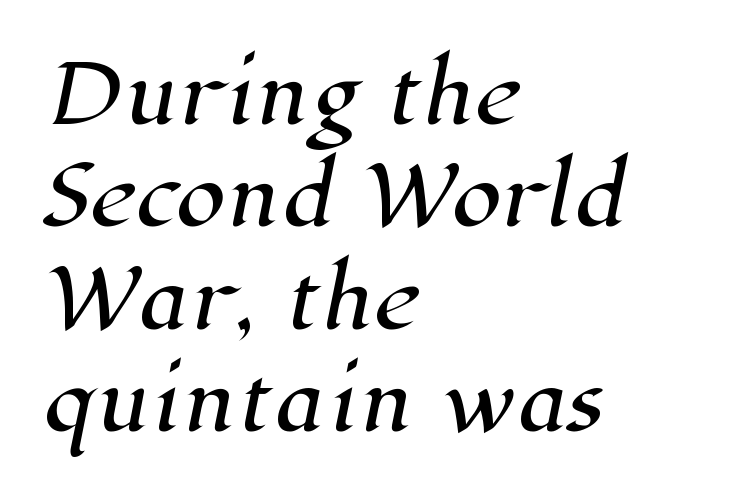
Q: Is the typeface a serif or a sans-serif typeface? A: Serif.
Q: Is the text underlined? A: No.
Q: How is the paragraph aligned? A: Left-aligned.
Q: Is the spacing between letters normal or unusually wide? A: Normal.
Q: Is the spacing between lines tight, normal or loose? A: Normal.
Q: Width (condensed, normal, or wide)? A: Normal.
Q: Stroke contrast? A: High.
Q: x-height? A: Medium.
Q: Monospaced? A: No.
